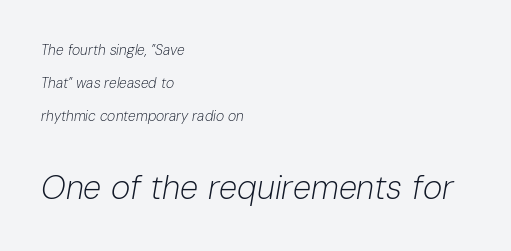
Q: Is the text bold? A: No.
Q: Is the text italic (slanted)? A: Yes, it leans right by about 10 degrees.
Q: Is the text underlined? A: No.
Q: How is the paragraph aligned? A: Left-aligned.
Q: Is the spacing between letters normal or unusually wide? A: Normal.
Q: Is the spacing between lines tight, normal or loose? A: Loose.
Q: Which block of text is set in a larger size, the first (top) or the second (bottom)? A: The second (bottom) one.
Q: Width (condensed, normal, or wide)? A: Normal.
Q: Stroke contrast? A: Low.
Q: x-height? A: Medium.
Q: Monospaced? A: No.
